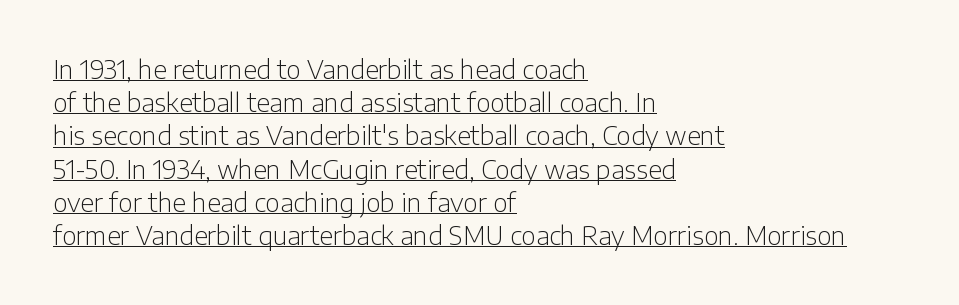
{"italic": "no", "bold": "no", "underline": "yes", "align": "left", "line_spacing": "normal", "line_spacing_ratio": 1.33, "letter_spacing": "normal", "letter_spacing_em": 0.0, "glyph_px": 25}
